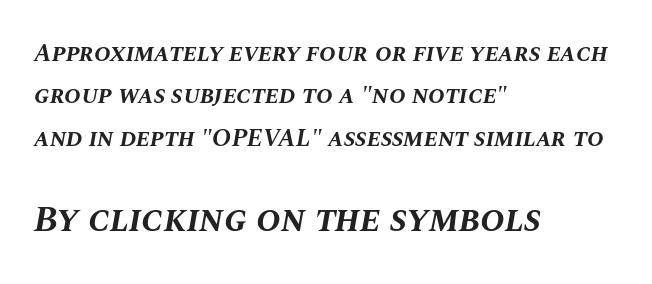
The image shows 37 px bold type, italic (leaning right); set left-aligned, normal line spacing (1.7x), normal letter spacing, not underlined; the second (bottom) block is 1.48x larger; medium stroke contrast and a large x-height.
